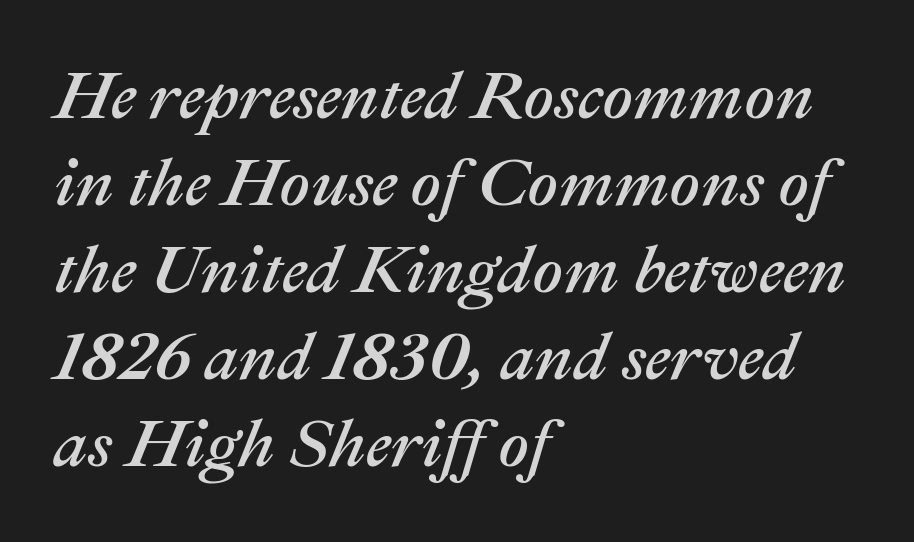
The image shows 67 px text type, italic (leaning right); set left-aligned, normal line spacing (1.3x), normal letter spacing, not underlined; medium stroke contrast and a medium x-height.
